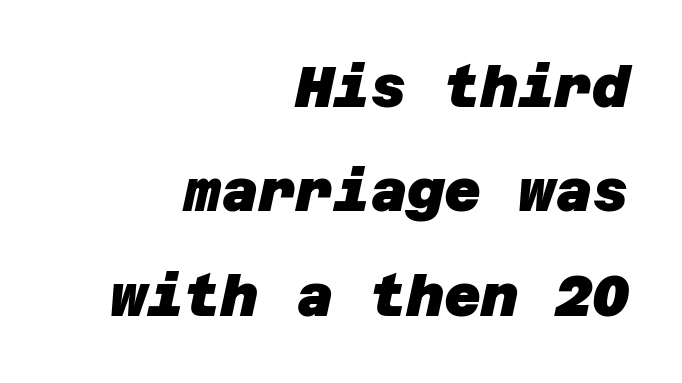
{"serif": "no", "bold": "yes", "weight": "heavy", "width": "normal", "stroke_contrast": "low", "x_height": "large", "underline": "no", "align": "right", "line_spacing_ratio": 1.83, "letter_spacing": "normal", "letter_spacing_em": 0.0, "glyph_px": 57}
